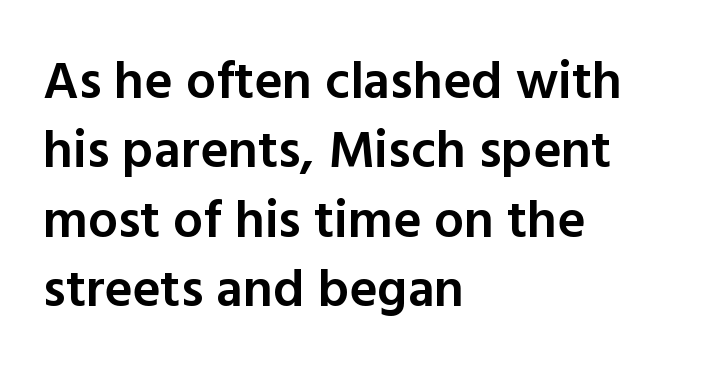
The image shows 53 px semibold sans-serif type, upright; set left-aligned, normal line spacing (1.31x), normal letter spacing, not underlined; a medium x-height.
